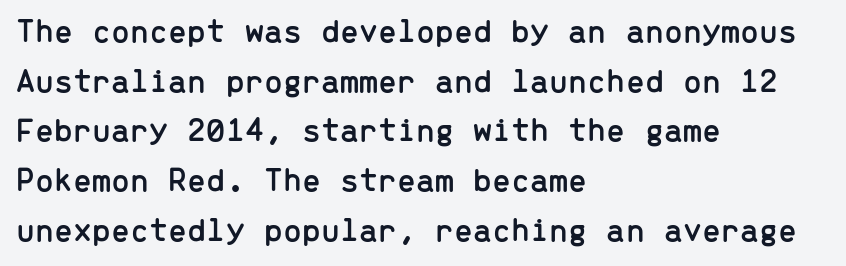
{"serif": "no", "italic": "no", "width": "normal", "stroke_contrast": "low", "x_height": "medium", "monospaced": "yes", "underline": "no", "align": "left", "line_spacing": "normal", "line_spacing_ratio": 1.46, "letter_spacing": "normal", "letter_spacing_em": 0.0, "glyph_px": 34}
